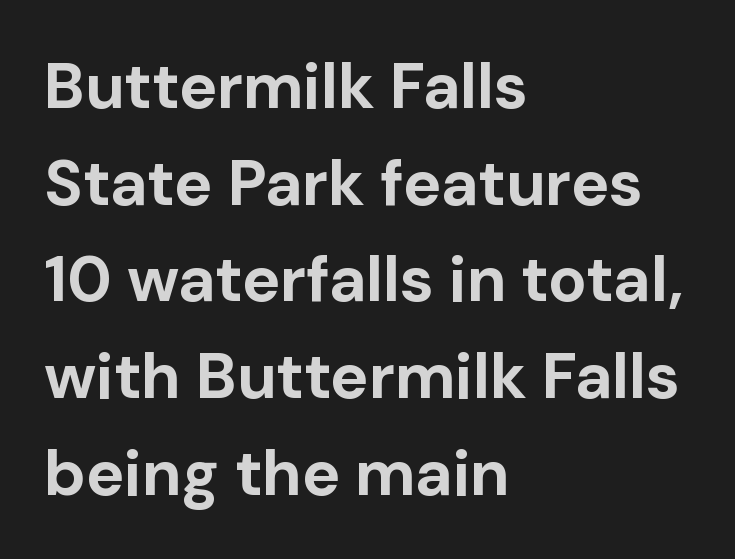
{"serif": "no", "italic": "no", "bold": "yes", "weight": "bold", "width": "normal", "stroke_contrast": "low", "x_height": "medium", "monospaced": "no", "underline": "no", "align": "left", "line_spacing": "normal", "line_spacing_ratio": 1.51, "letter_spacing": "normal", "letter_spacing_em": 0.0, "glyph_px": 64}
